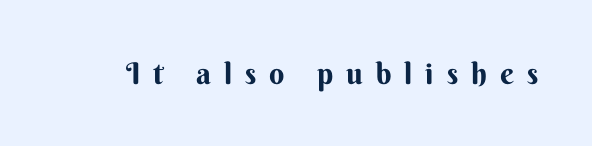
How are the letters spaced? Widely, with obvious added tracking. Unlike a traditional serif, this face leaves its strokes unadorned. Underline: absent. Summary of weight: heavy, a full bold. These lines are rendered in a variable-pitch font. Italic? Not at all — the glyphs are vertical.
